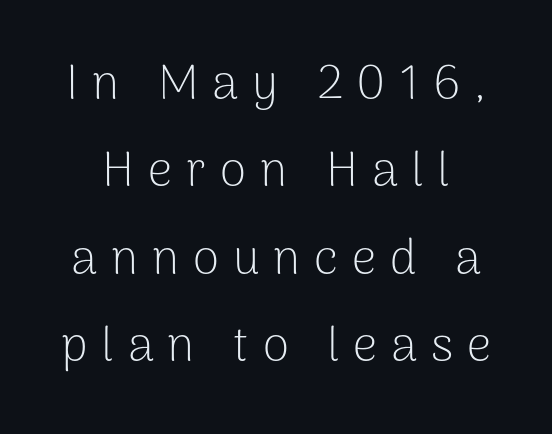
Between one letter and the next there's a generous, obvious gap. The rendering shows plain stroke endings on the letterforms — a sans-serif design. Notice how the stems are strictly vertical — no italics here. No letter is thick-stroked: the sample isn't bold.
